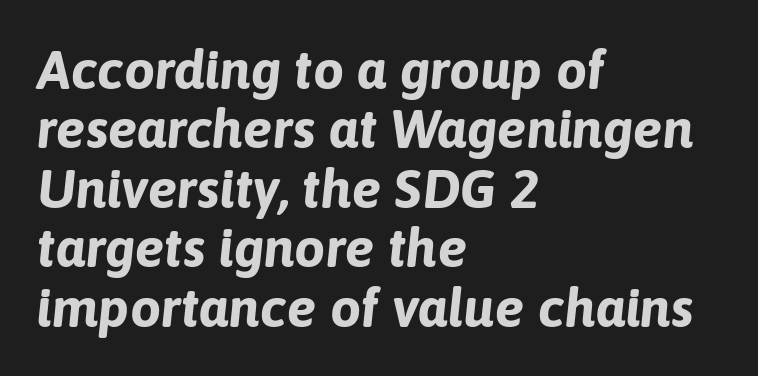
{"italic": "yes", "lean": "right", "slant_degrees": 6, "bold": "yes", "weight": "bold", "width": "normal", "stroke_contrast": "low", "x_height": "medium", "monospaced": "no", "underline": "no", "align": "left", "line_spacing": "tight", "line_spacing_ratio": 1.08, "letter_spacing": "normal", "letter_spacing_em": 0.0, "glyph_px": 55}
